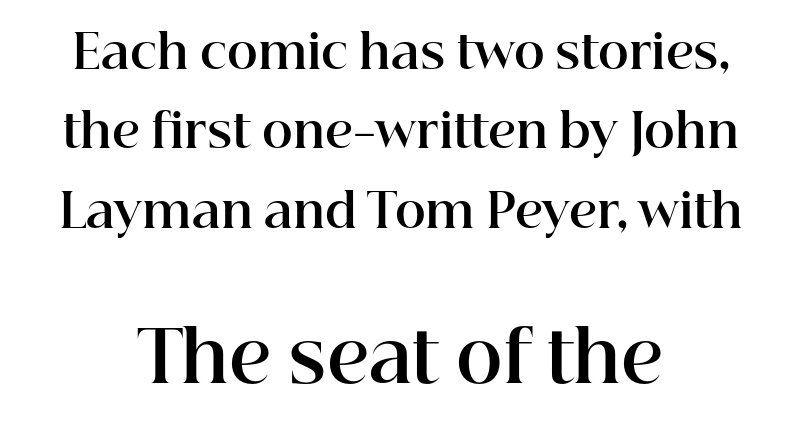
The strip under each line holds only bare page. You could not count columns in this text — the font is proportionally spaced. The letters carry serifs — small finishing strokes at the ends of their stems. You could call the tracking neutral — neither tight nor loose.
